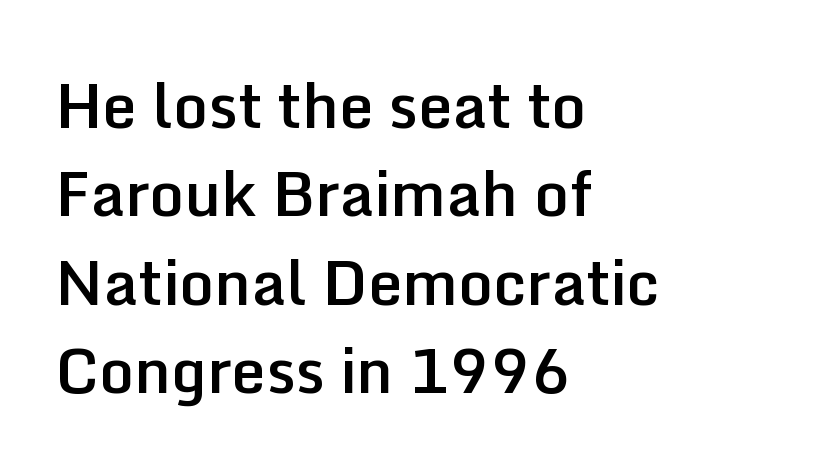
Q: Is the text bold? A: Semi-bold.
Q: Is the text italic (slanted)? A: No, it is upright.
Q: Is the typeface a serif or a sans-serif typeface? A: Sans-serif.
Q: Is the text underlined? A: No.
Q: How is the paragraph aligned? A: Left-aligned.
Q: Is the spacing between letters normal or unusually wide? A: Normal.
Q: Is the spacing between lines tight, normal or loose? A: Normal.
Q: Width (condensed, normal, or wide)? A: Normal.
Q: Stroke contrast? A: Low.
Q: x-height? A: Medium.
Q: Monospaced? A: No.
